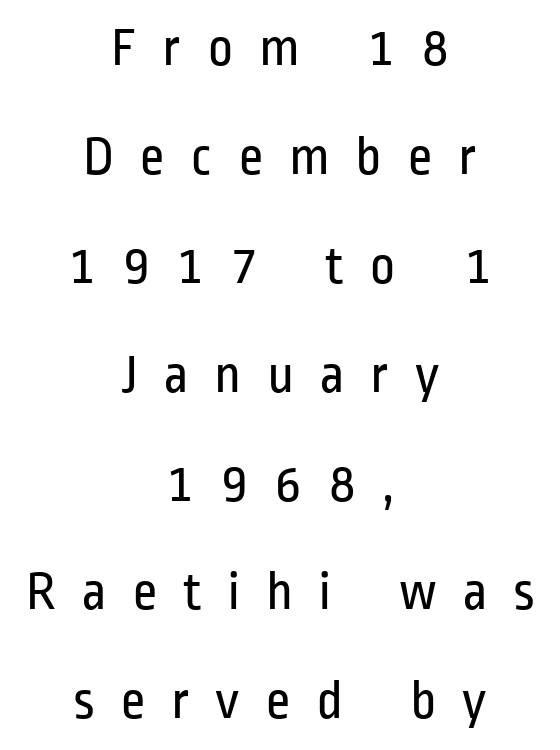
Q: Is the text bold? A: No.
Q: Is the text italic (slanted)? A: No, it is upright.
Q: Is the typeface a serif or a sans-serif typeface? A: Sans-serif.
Q: Is the text underlined? A: No.
Q: How is the paragraph aligned? A: Centered.
Q: Is the spacing between letters normal or unusually wide? A: Unusually wide.
Q: Is the spacing between lines tight, normal or loose? A: Loose.
Q: Width (condensed, normal, or wide)? A: Condensed.
Q: Stroke contrast? A: Low.
Q: x-height? A: Medium.
Q: Monospaced? A: No.
